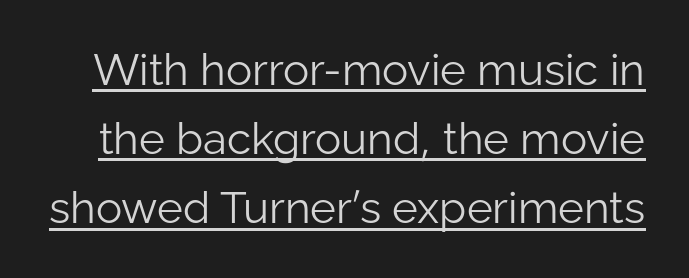
A typographer would call this underscored text. This is not heavy type; no bold has been used. The face used here is a sans, in the tradition of grotesques and geometrics. Evenly set lines give the paragraph a standard silhouette. The horizontal fit of the characters is conventional and even.
